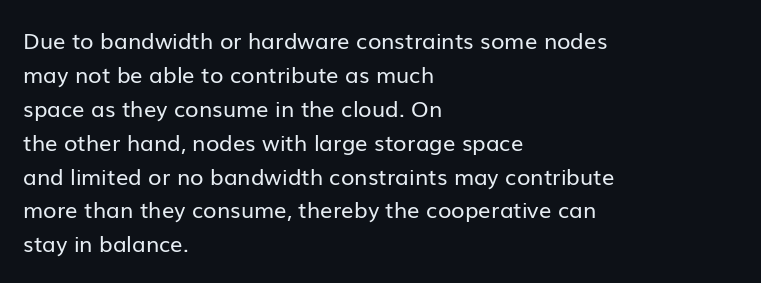
Q: Is the text bold? A: No.
Q: Is the text italic (slanted)? A: No, it is upright.
Q: Is the text underlined? A: No.
Q: How is the paragraph aligned? A: Left-aligned.
Q: Is the spacing between letters normal or unusually wide? A: Normal.
Q: Is the spacing between lines tight, normal or loose? A: Normal.
